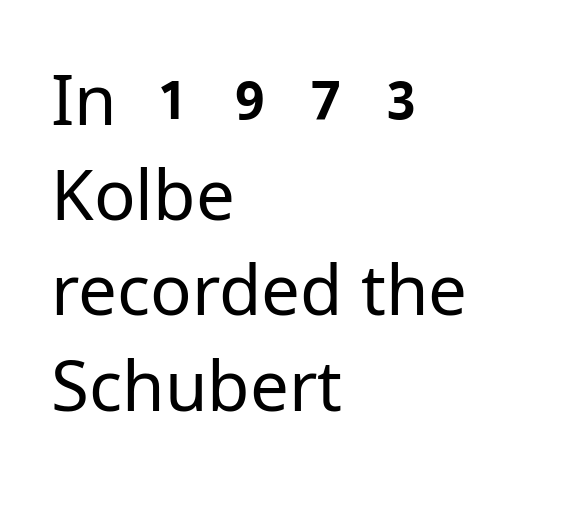
{"serif": "no", "italic": "no", "bold": "no", "weight": "regular", "width": "normal", "stroke_contrast": "low", "x_height": "medium", "monospaced": "no", "underline": "no", "align": "left", "line_spacing": "normal", "line_spacing_ratio": 1.38, "letter_spacing": "normal", "letter_spacing_em": 0.0, "glyph_px": 69}
